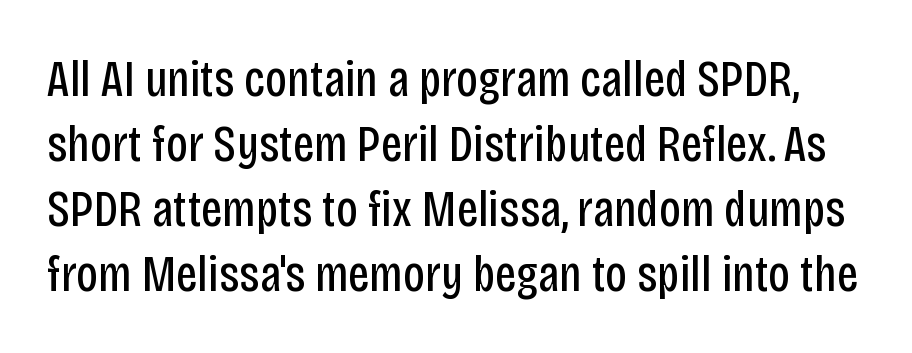
Q: Is the text bold? A: No.
Q: Is the text italic (slanted)? A: No, it is upright.
Q: Is the typeface a serif or a sans-serif typeface? A: Sans-serif.
Q: Is the text underlined? A: No.
Q: Is the spacing between letters normal or unusually wide? A: Normal.
Q: Is the spacing between lines tight, normal or loose? A: Normal.
Q: Width (condensed, normal, or wide)? A: Condensed.
Q: Stroke contrast? A: Low.
Q: x-height? A: Large.
Q: Monospaced? A: No.
